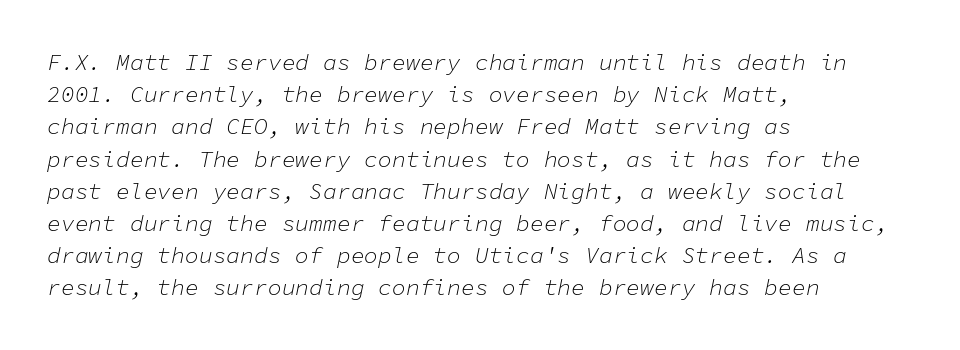
Q: Is the text bold? A: No.
Q: Is the text italic (slanted)? A: Yes, it leans right by about 11 degrees.
Q: Is the text underlined? A: No.
Q: How is the paragraph aligned? A: Left-aligned.
Q: Is the spacing between letters normal or unusually wide? A: Normal.
Q: Is the spacing between lines tight, normal or loose? A: Normal.
